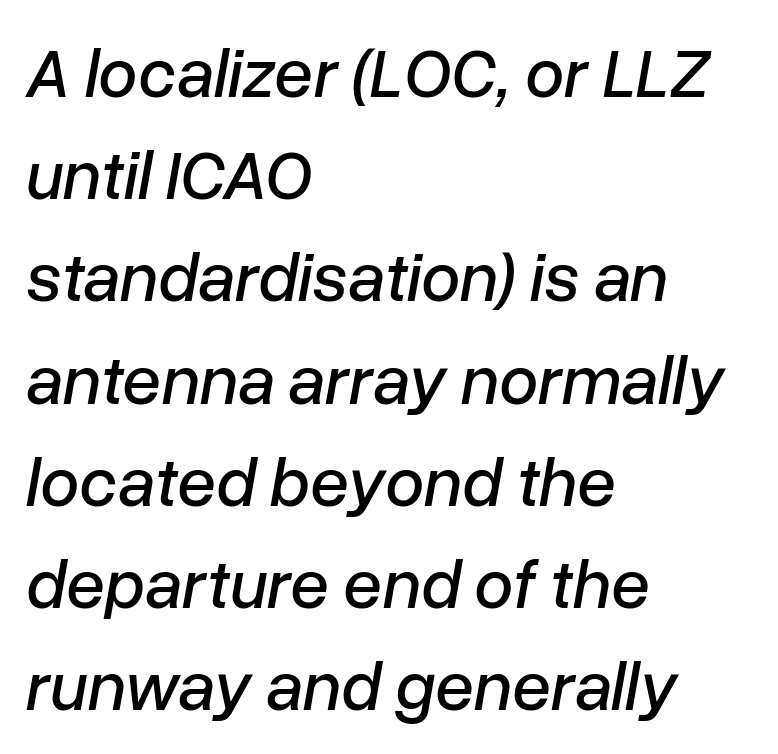
Alignment: flush left. Plain, unruled lines of type. The leading is moderate, giving the passage an even texture. Style check: oblique. The letterforms sit shoulder to shoulder at normal distance.
